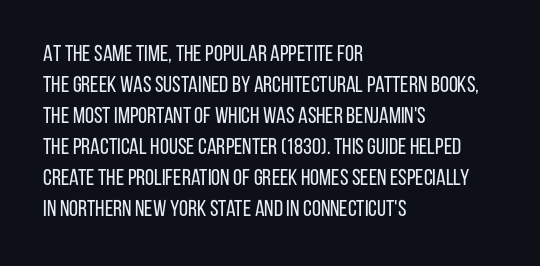
The image shows 23 px text type, upright; set left-aligned, normal line spacing (1.35x), normal letter spacing, not underlined.
